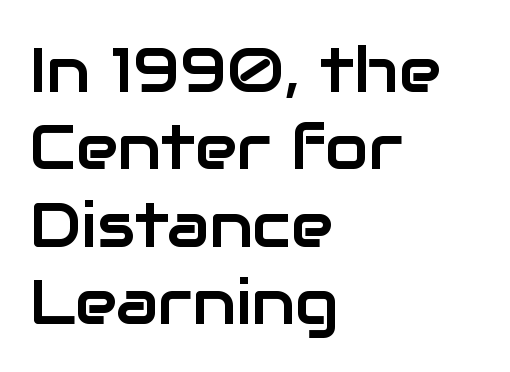
{"serif": "no", "italic": "no", "width": "normal", "stroke_contrast": "low", "x_height": "medium", "monospaced": "no", "underline": "no", "align": "left", "line_spacing_ratio": 1.23, "letter_spacing": "normal", "letter_spacing_em": 0.0, "glyph_px": 63}
